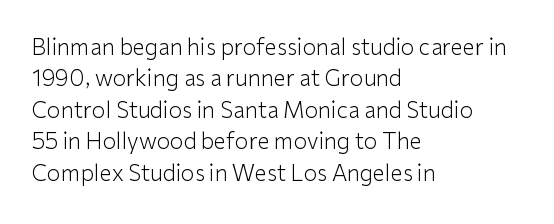
The image shows 22 px text type, upright; set left-aligned, normal line spacing (1.43x), normal letter spacing, not underlined.
